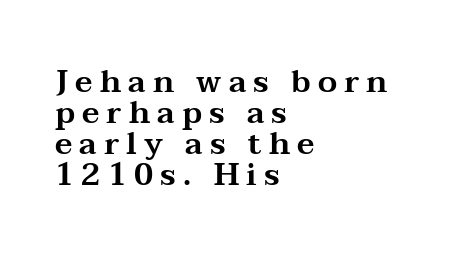
{"serif": "yes", "italic": "no", "width": "wide", "stroke_contrast": "medium", "x_height": "medium", "monospaced": "no", "underline": "no", "align": "left", "line_spacing": "tight", "line_spacing_ratio": 1.0, "letter_spacing": "wide", "letter_spacing_em": 0.23, "glyph_px": 31}
